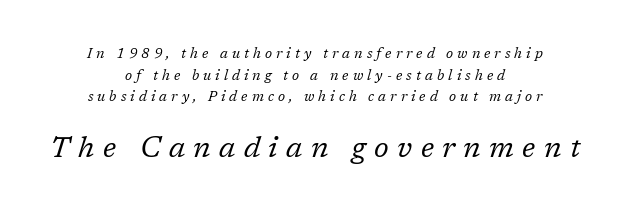
Slant detected: the letters are inclined. Vertical spacing — default. Layout note: lines centered. Heaviness? Minimal to ordinary, like unemphasized prose.
